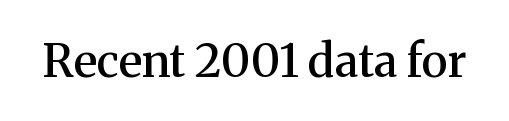
{"serif": "yes", "italic": "no", "bold": "semi", "weight": "semibold", "width": "normal", "stroke_contrast": "medium", "x_height": "medium", "monospaced": "no", "underline": "no", "letter_spacing": "normal", "letter_spacing_em": 0.0, "glyph_px": 46}
